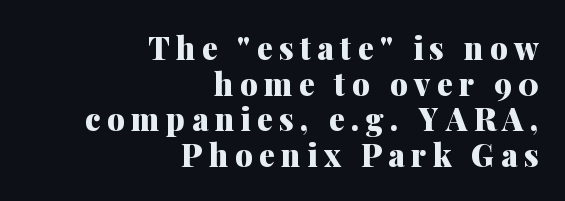
Are there feet on the stems? There are — it's a serif. Tracking here is generous; glyphs stand well apart from one another. The passage shown stacks its lines with hardly any gap. Do the letters lean? They stand straight. The gap between lines stays unmarked.
